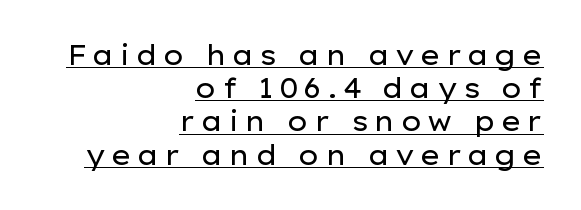
The image shows 27 px text type, upright; set right-aligned, line spacing 1.23x, underlined.
